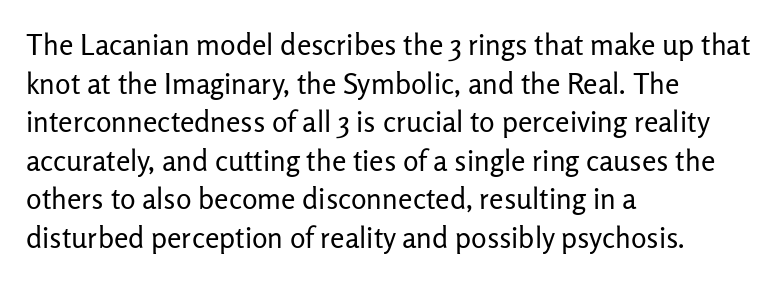
The image shows 29 px regular-weight sans-serif type, upright; set left-aligned, normal line spacing (1.33x), normal letter spacing, not underlined; low stroke contrast and a medium x-height.
